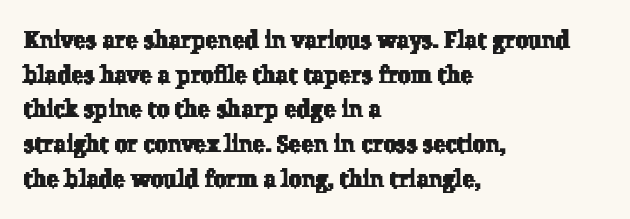
The image shows 23 px text type; set left-aligned, normal line spacing (1.51x), normal letter spacing, not underlined.
